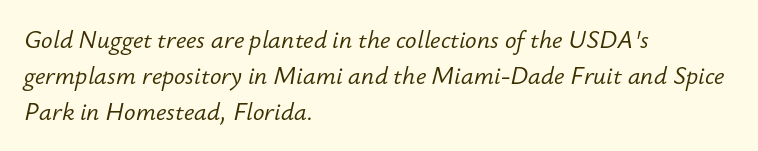
{"italic": "yes", "lean": "right", "slant_degrees": 12, "bold": "no", "underline": "no", "align": "left", "line_spacing": "normal", "line_spacing_ratio": 1.49, "letter_spacing": "normal", "letter_spacing_em": 0.0, "glyph_px": 24}
